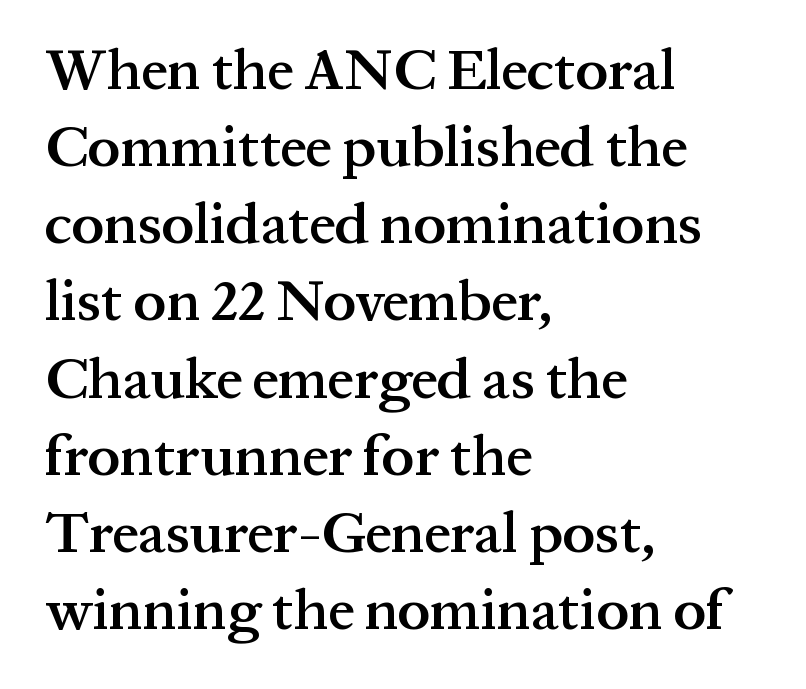
The type is set solid horizontally, with unmodified tracking. The ragged edge is on the right, which tells us the setting is flush left. The letters advance in unequal steps, a hallmark of proportional type. The passage shown is semibold, sitting just below true bold. Letterform terminals end in serifs throughout the passage.
